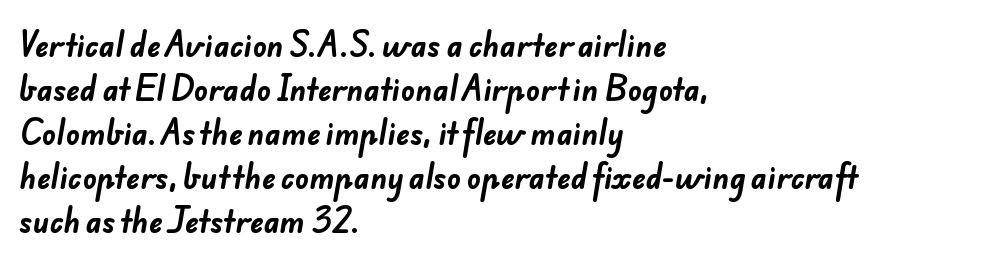
The letters sit at their default tracking, neither squeezed nor spread. The setting favours the left margin, as ordinary paragraphs usually do. Note: no serifs on the glyphs. Summary of weight: heavy, a full bold. Here the designer chose a conventional face with non-uniform glyph widths.
